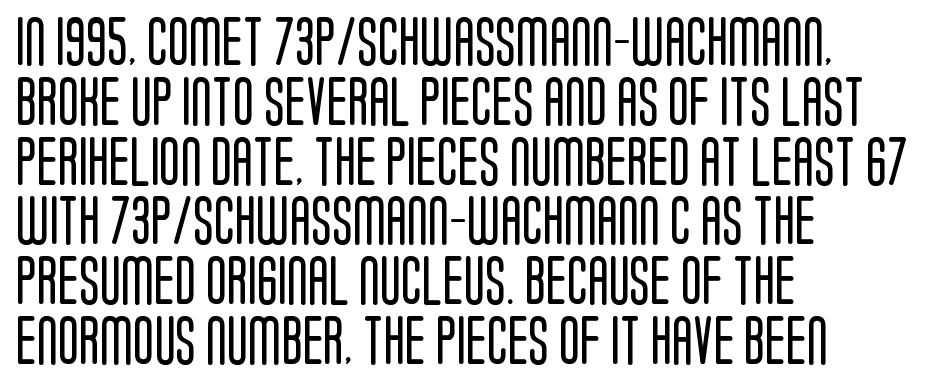
{"serif": "no", "italic": "no", "bold": "no", "weight": "regular", "width": "condensed", "stroke_contrast": "low", "x_height": "large", "monospaced": "no", "underline": "no", "align": "left", "line_spacing_ratio": 1.22, "letter_spacing": "normal", "letter_spacing_em": 0.0, "glyph_px": 49}
